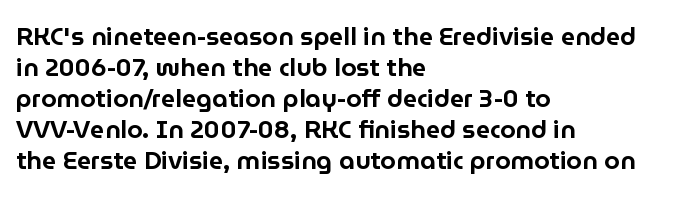
Q: Is the text italic (slanted)? A: No, it is upright.
Q: Is the text underlined? A: No.
Q: How is the paragraph aligned? A: Left-aligned.
Q: Is the spacing between letters normal or unusually wide? A: Normal.
